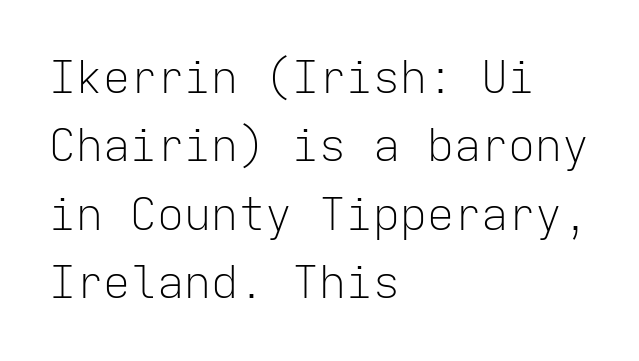
The image shows 45 px light sans-serif type, upright, monospaced; set left-aligned, normal line spacing (1.52x), normal letter spacing, not underlined; low stroke contrast and a medium x-height.
